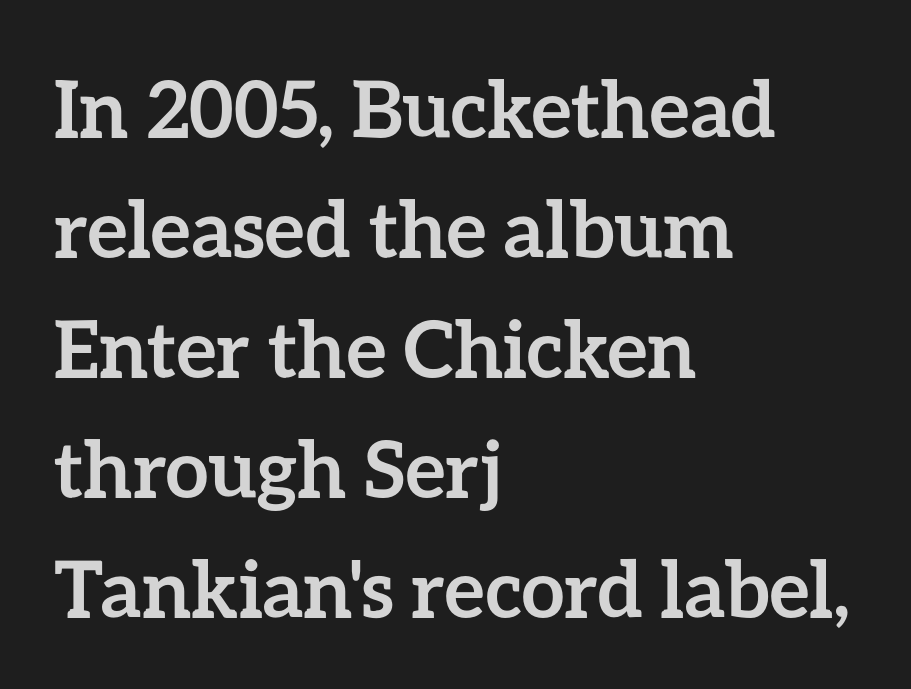
{"italic": "no", "bold": "yes", "weight": "semibold", "width": "normal", "stroke_contrast": "low", "x_height": "medium", "monospaced": "no", "underline": "no", "align": "left", "line_spacing": "normal", "line_spacing_ratio": 1.54, "letter_spacing": "normal", "letter_spacing_em": 0.0, "glyph_px": 78}
